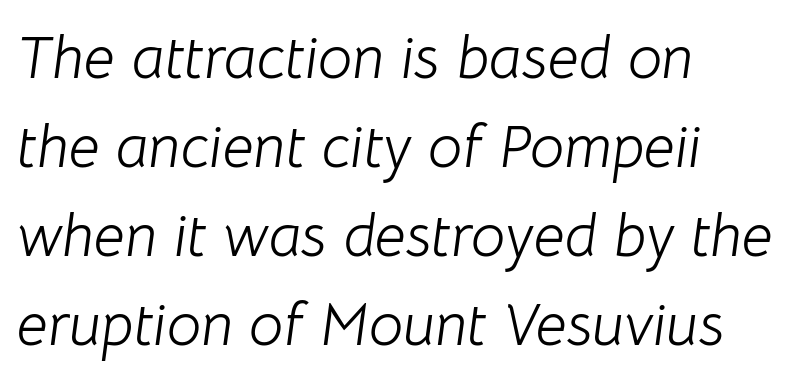
The image shows 61 px light type, italic (leaning right); set left-aligned, normal line spacing (1.46x), normal letter spacing, not underlined; low stroke contrast and a medium x-height.
